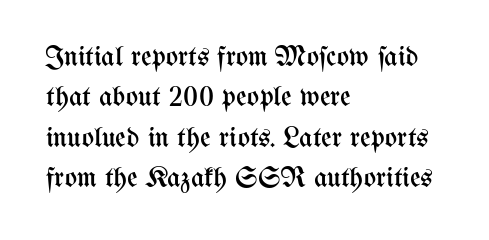
Q: Is the text bold? A: No.
Q: Is the text italic (slanted)? A: No, it is upright.
Q: Is the text underlined? A: No.
Q: How is the paragraph aligned? A: Left-aligned.
Q: Is the spacing between letters normal or unusually wide? A: Normal.
Q: Is the spacing between lines tight, normal or loose? A: Normal.
Q: Width (condensed, normal, or wide)? A: Condensed.
Q: Stroke contrast? A: Medium.
Q: x-height? A: Medium.
Q: Monospaced? A: No.
